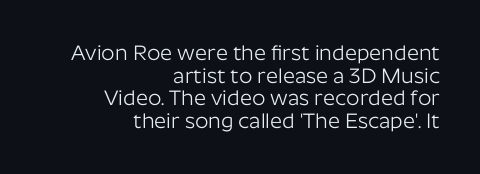
{"italic": "no", "bold": "no", "underline": "no", "align": "right", "line_spacing": "tight", "line_spacing_ratio": 1.08, "letter_spacing": "normal", "letter_spacing_em": 0.0, "glyph_px": 21}
